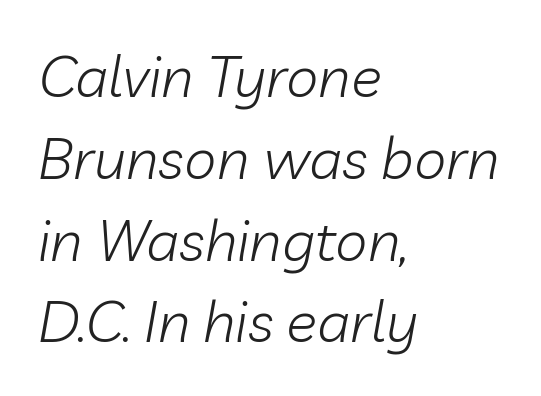
The image shows 58 px light type, italic (leaning right); set left-aligned, normal line spacing (1.41x), normal letter spacing, not underlined; low stroke contrast and a medium x-height.
